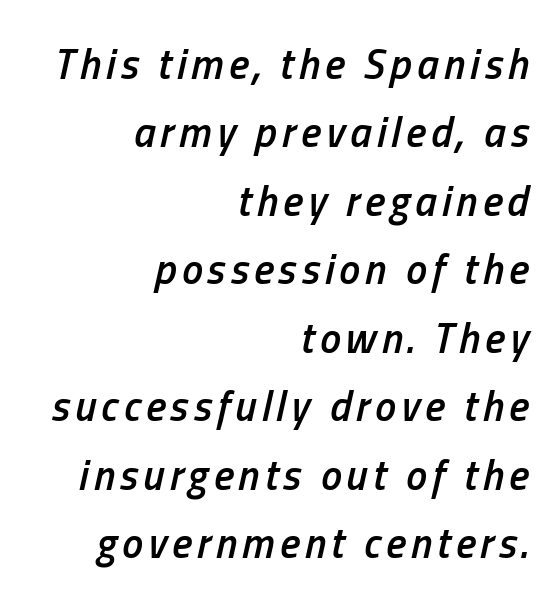
Q: Is the text bold? A: Semi-bold.
Q: Is the text italic (slanted)? A: Yes, it leans right by about 13 degrees.
Q: Is the text underlined? A: No.
Q: How is the paragraph aligned? A: Right-aligned.
Q: Is the spacing between lines tight, normal or loose? A: Normal.
Q: Width (condensed, normal, or wide)? A: Condensed.
Q: Stroke contrast? A: Low.
Q: x-height? A: Medium.
Q: Monospaced? A: No.
